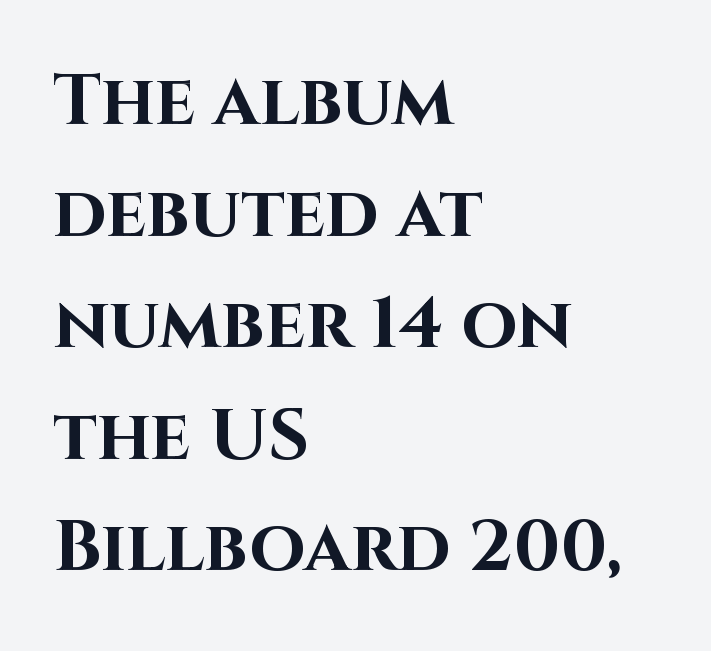
Regarding leading, the lines here are spaced in the standard way. Unlike a traditional serif, this face leaves its strokes unadorned. In terms of weight, the rendering is a true, heavy bold. Here the glyphs are tracked normally, forming tight word shapes.
